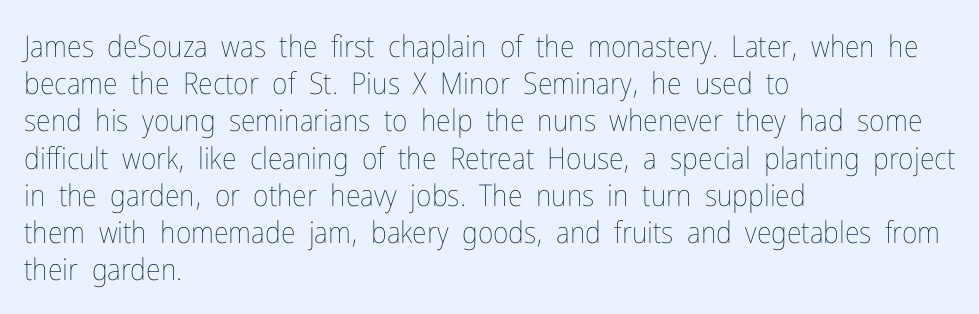
{"italic": "no", "bold": "no", "weight": "thin", "width": "condensed", "stroke_contrast": "low", "x_height": "medium", "monospaced": "no", "underline": "no", "align": "left", "line_spacing_ratio": 1.24, "letter_spacing": "normal", "letter_spacing_em": 0.0, "glyph_px": 30}
